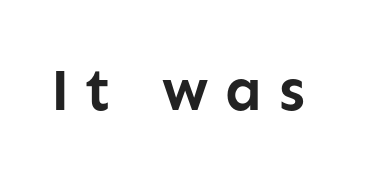
The image shows 60 px semibold sans-serif type, upright; set unusually wide letter spacing (+0.28 em), not underlined; low stroke contrast and a medium x-height.
